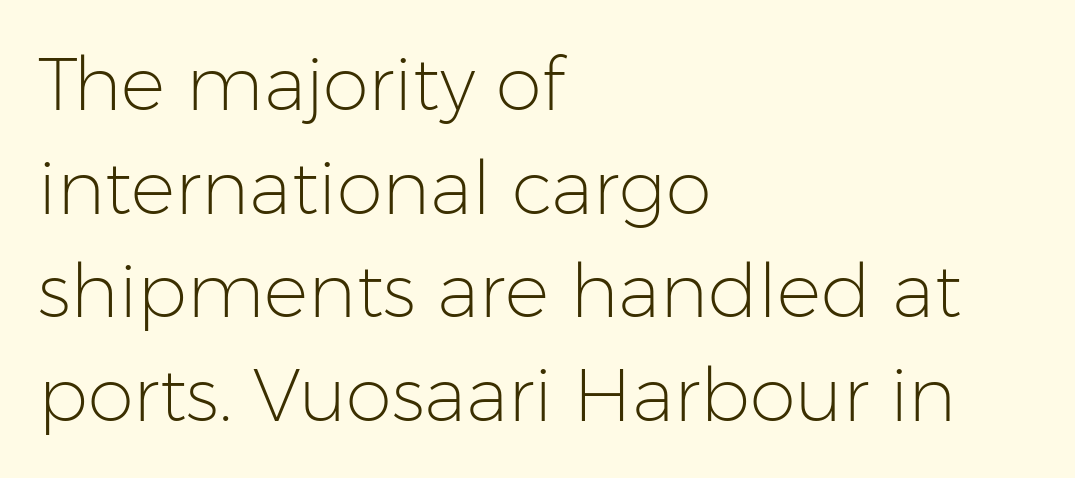
Q: Is the text bold? A: No.
Q: Is the text italic (slanted)? A: No, it is upright.
Q: Is the typeface a serif or a sans-serif typeface? A: Sans-serif.
Q: Is the text underlined? A: No.
Q: How is the paragraph aligned? A: Left-aligned.
Q: Is the spacing between letters normal or unusually wide? A: Normal.
Q: Is the spacing between lines tight, normal or loose? A: Normal.
Q: Width (condensed, normal, or wide)? A: Normal.
Q: Stroke contrast? A: Low.
Q: x-height? A: Medium.
Q: Monospaced? A: No.
